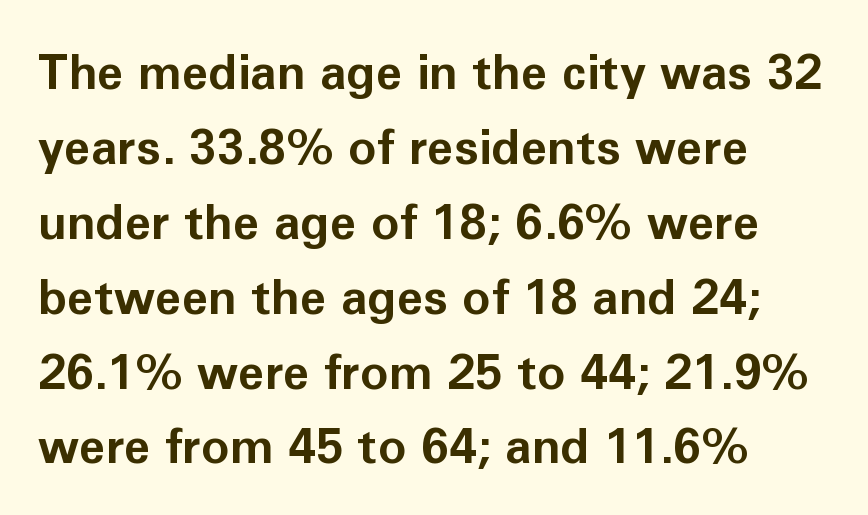
Q: Is the text bold? A: Yes.
Q: Is the text italic (slanted)? A: No, it is upright.
Q: Is the typeface a serif or a sans-serif typeface? A: Sans-serif.
Q: Is the text underlined? A: No.
Q: How is the paragraph aligned? A: Left-aligned.
Q: Is the spacing between letters normal or unusually wide? A: Normal.
Q: Is the spacing between lines tight, normal or loose? A: Normal.
Q: Width (condensed, normal, or wide)? A: Normal.
Q: Stroke contrast? A: Low.
Q: x-height? A: Medium.
Q: Monospaced? A: No.
